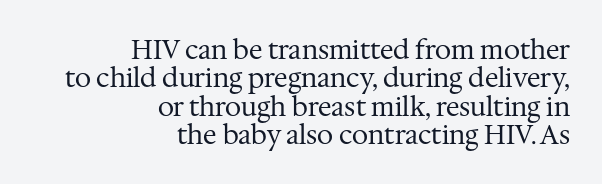
{"italic": "no", "bold": "no", "underline": "no", "align": "right", "line_spacing": "tight", "line_spacing_ratio": 1.09, "letter_spacing": "normal", "letter_spacing_em": 0.0, "glyph_px": 26}
